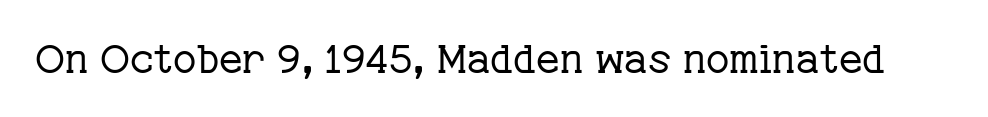
{"serif": "yes", "italic": "no", "bold": "no", "weight": "regular", "width": "normal", "stroke_contrast": "low", "x_height": "medium", "monospaced": "no", "underline": "no", "letter_spacing": "normal", "letter_spacing_em": 0.0, "glyph_px": 40}
